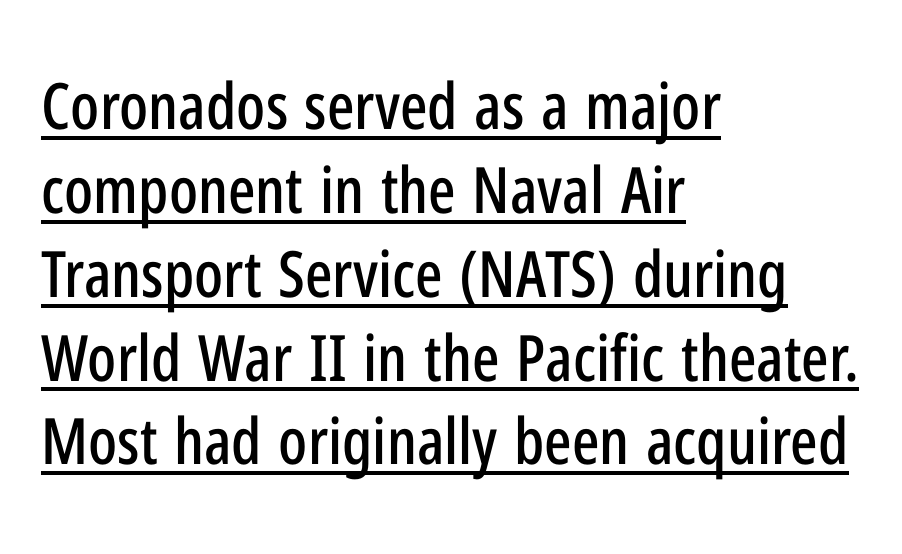
Q: Is the text italic (slanted)? A: No, it is upright.
Q: Is the typeface a serif or a sans-serif typeface? A: Sans-serif.
Q: Is the text underlined? A: Yes.
Q: How is the paragraph aligned? A: Left-aligned.
Q: Is the spacing between letters normal or unusually wide? A: Normal.
Q: Is the spacing between lines tight, normal or loose? A: Normal.
Q: Width (condensed, normal, or wide)? A: Condensed.
Q: Stroke contrast? A: Low.
Q: x-height? A: Medium.
Q: Monospaced? A: No.
